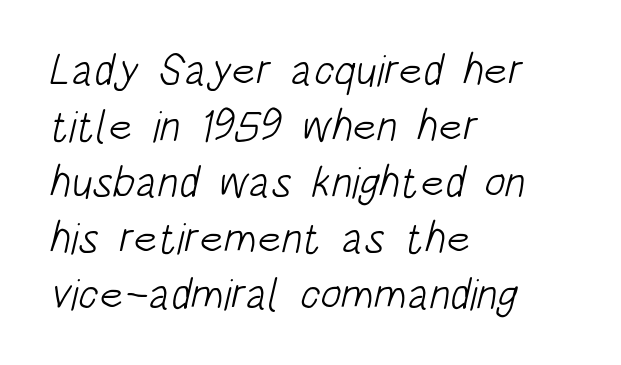
{"serif": "no", "bold": "no", "weight": "light", "width": "condensed", "stroke_contrast": "low", "x_height": "large", "monospaced": "no", "underline": "no", "align": "left", "line_spacing": "normal", "line_spacing_ratio": 1.27, "letter_spacing": "normal", "letter_spacing_em": 0.0, "glyph_px": 44}
